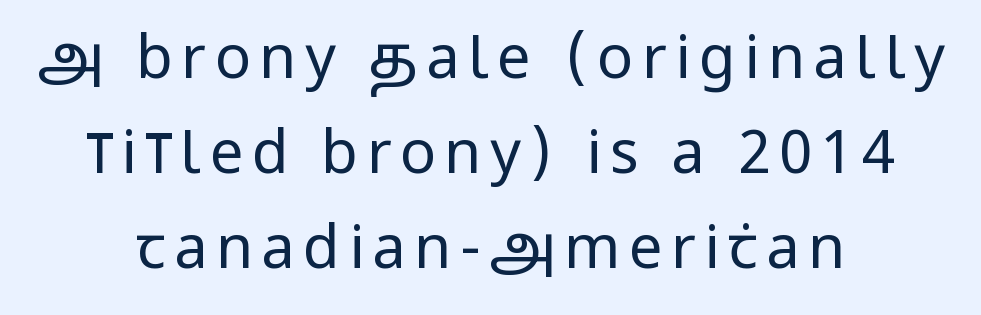
Q: Is the text bold? A: No.
Q: Is the text italic (slanted)? A: No, it is upright.
Q: Is the typeface a serif or a sans-serif typeface? A: Sans-serif.
Q: Is the text underlined? A: No.
Q: How is the paragraph aligned? A: Centered.
Q: Is the spacing between lines tight, normal or loose? A: Normal.
Q: Width (condensed, normal, or wide)? A: Condensed.
Q: Stroke contrast? A: Low.
Q: x-height? A: Large.
Q: Monospaced? A: No.
